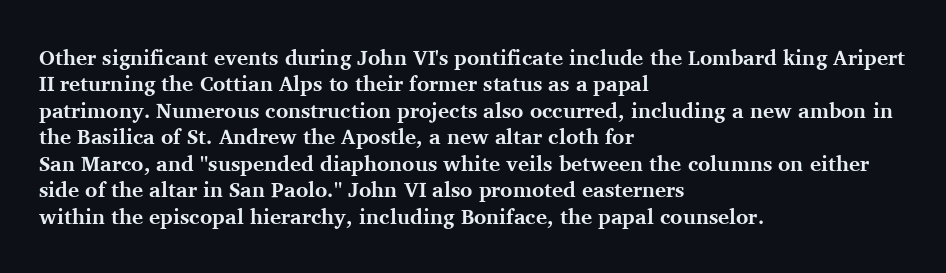
{"italic": "no", "bold": "yes", "underline": "no", "align": "left", "line_spacing": "normal", "line_spacing_ratio": 1.26, "letter_spacing": "normal", "letter_spacing_em": 0.0, "glyph_px": 21}
